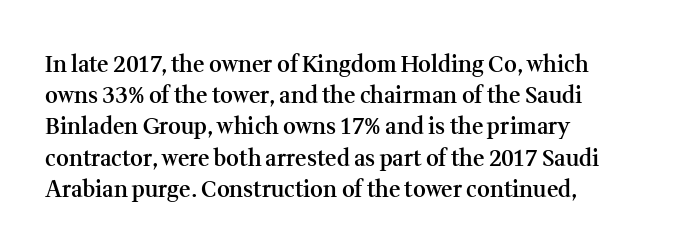
This is moderately heavy type, rendered in semibold. No extra tracking has been applied to these lines. Alignment: flush left. Leading matches the norm, producing a regular column.
